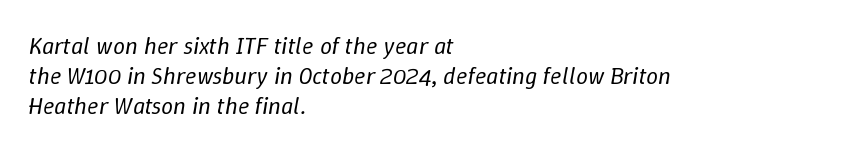
Q: Is the text bold? A: No.
Q: Is the text italic (slanted)? A: Yes, it leans right by about 9 degrees.
Q: Is the text underlined? A: No.
Q: How is the paragraph aligned? A: Left-aligned.
Q: Is the spacing between letters normal or unusually wide? A: Normal.
Q: Is the spacing between lines tight, normal or loose? A: Normal.
